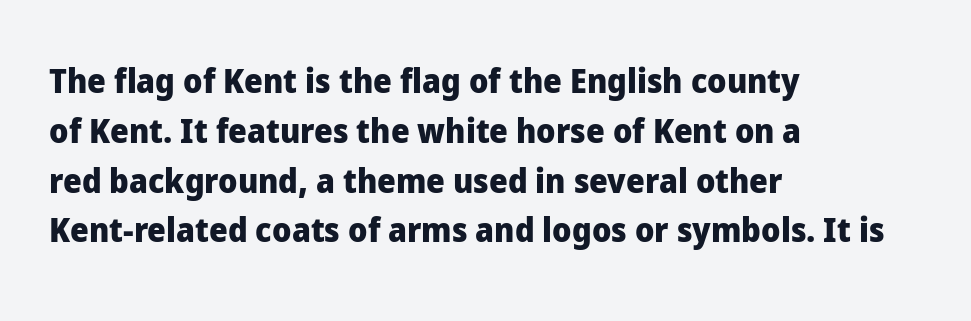
Q: Is the text bold? A: Yes.
Q: Is the text italic (slanted)? A: No, it is upright.
Q: Is the typeface a serif or a sans-serif typeface? A: Sans-serif.
Q: Is the text underlined? A: No.
Q: How is the paragraph aligned? A: Left-aligned.
Q: Is the spacing between letters normal or unusually wide? A: Normal.
Q: Is the spacing between lines tight, normal or loose? A: Normal.
Q: Width (condensed, normal, or wide)? A: Normal.
Q: Stroke contrast? A: Low.
Q: x-height? A: Medium.
Q: Monospaced? A: No.
